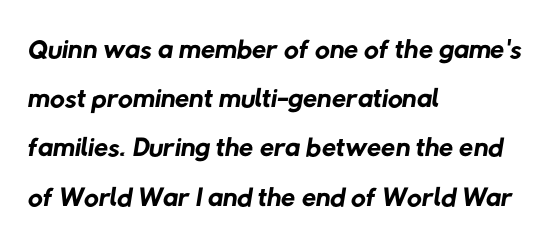
The image shows 41 px regular-weight sans-serif type; set left-aligned, line spacing 1.2x, normal letter spacing, not underlined; low stroke contrast and a medium x-height.
